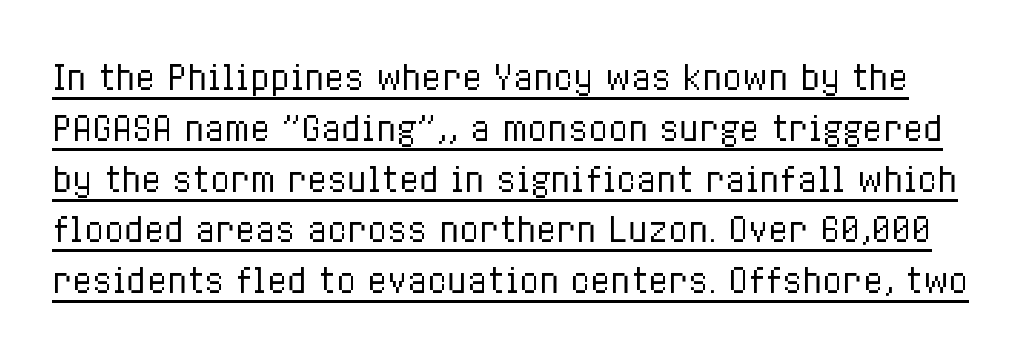
{"italic": "no", "bold": "no", "weight": "regular", "width": "condensed", "stroke_contrast": "low", "x_height": "medium", "monospaced": "no", "underline": "yes", "line_spacing": "normal", "line_spacing_ratio": 1.54, "letter_spacing": "normal", "letter_spacing_em": 0.0, "glyph_px": 33}
